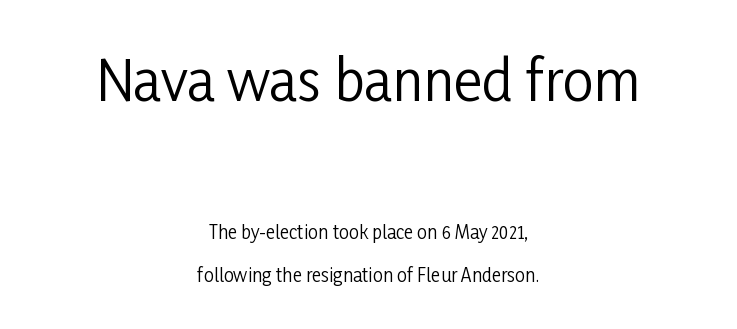
{"serif": "no", "italic": "no", "bold": "no", "weight": "regular", "width": "condensed", "stroke_contrast": "low", "x_height": "medium", "monospaced": "no", "underline": "no", "align": "center", "line_spacing": "loose", "line_spacing_ratio": 2.41, "letter_spacing": "normal", "letter_spacing_em": 0.0, "larger_block": "first", "size_ratio": 3.06, "glyph_px": 55}
